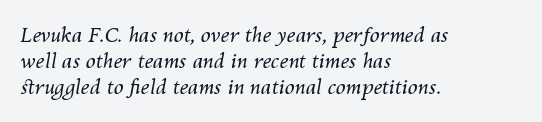
Between one letter and the next there's only the usual sliver of space. Unbolded letterforms with no extra heft. Words float on clear page, feet unadorned. Short and long lines alike share a common starting point at left.
